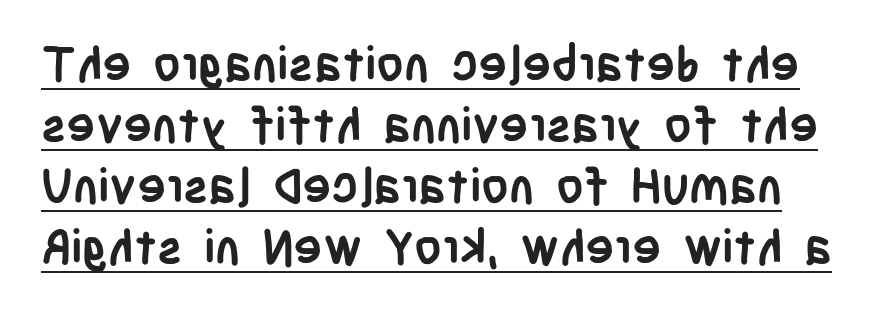
{"serif": "no", "italic": "no", "bold": "yes", "weight": "semibold", "width": "condensed", "stroke_contrast": "low", "x_height": "large", "monospaced": "no", "underline": "yes", "line_spacing": "normal", "line_spacing_ratio": 1.27, "letter_spacing": "normal", "letter_spacing_em": 0.0, "glyph_px": 48}
